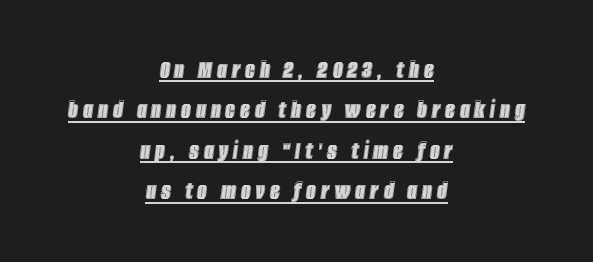
Q: Is the text italic (slanted)? A: Yes, it leans right by about 8 degrees.
Q: Is the text underlined? A: Yes.
Q: How is the paragraph aligned? A: Centered.
Q: Is the spacing between lines tight, normal or loose? A: Normal.
